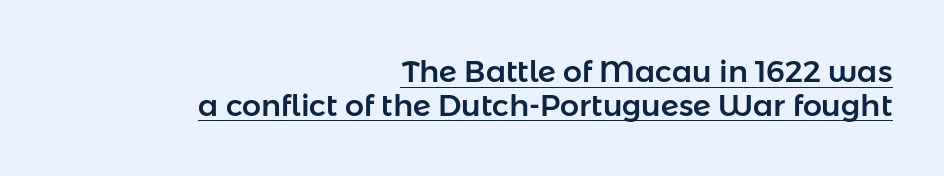
The image shows 30 px sans-serif type, upright; set right-aligned, tight line spacing (1.13x), normal letter spacing, underlined; low stroke contrast and a medium x-height.
